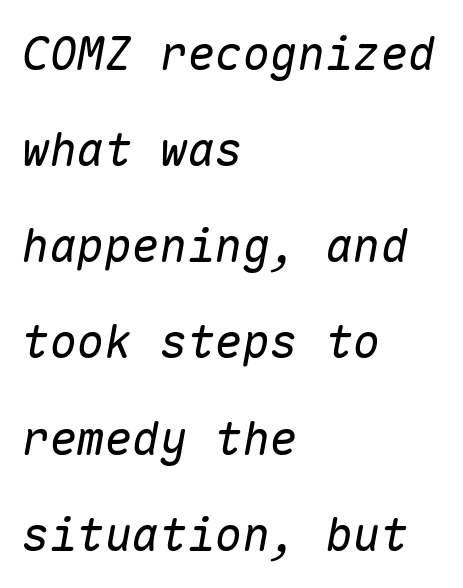
{"italic": "yes", "lean": "right", "slant_degrees": 10, "bold": "no", "weight": "regular", "width": "normal", "stroke_contrast": "low", "x_height": "medium", "monospaced": "yes", "underline": "no", "align": "left", "line_spacing": "loose", "line_spacing_ratio": 2.09, "letter_spacing": "normal", "letter_spacing_em": 0.0, "glyph_px": 46}
